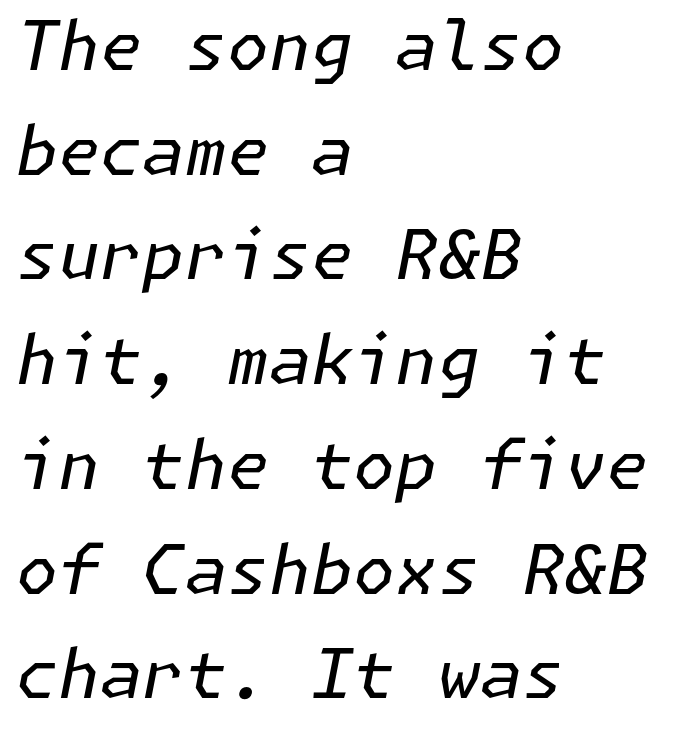
{"italic": "yes", "lean": "right", "slant_degrees": 11, "bold": "no", "weight": "regular", "width": "normal", "stroke_contrast": "low", "x_height": "medium", "underline": "no", "align": "left", "line_spacing": "normal", "line_spacing_ratio": 1.54, "letter_spacing": "normal", "letter_spacing_em": 0.0, "glyph_px": 68}
